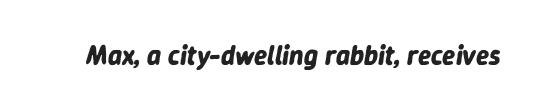
The image shows 27 px bold type, italic (leaning right); set normal letter spacing, not underlined.
